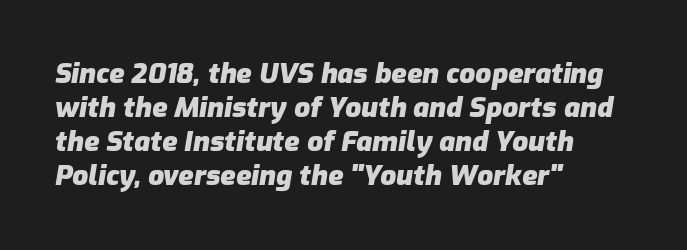
The image shows 28 px heavy type, italic (leaning right); set left-aligned, line spacing 1.22x, normal letter spacing, not underlined; low stroke contrast and a medium x-height.
